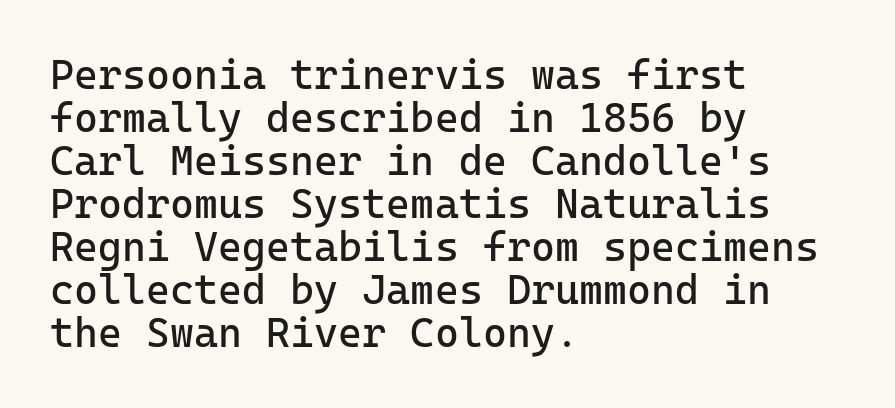
Q: Is the text bold? A: No.
Q: Is the text italic (slanted)? A: No, it is upright.
Q: Is the typeface a serif or a sans-serif typeface? A: Sans-serif.
Q: Is the text underlined? A: No.
Q: How is the paragraph aligned? A: Left-aligned.
Q: Is the spacing between letters normal or unusually wide? A: Normal.
Q: Is the spacing between lines tight, normal or loose? A: Tight.
Q: Width (condensed, normal, or wide)? A: Normal.
Q: Stroke contrast? A: Low.
Q: x-height? A: Medium.
Q: Monospaced? A: Yes.
